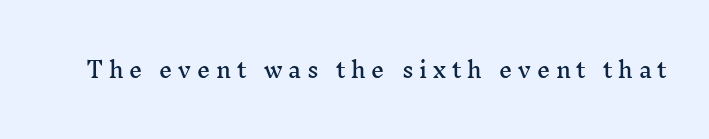
The image shows 21 px text type, upright; set unusually wide letter spacing (+0.27 em), not underlined.
